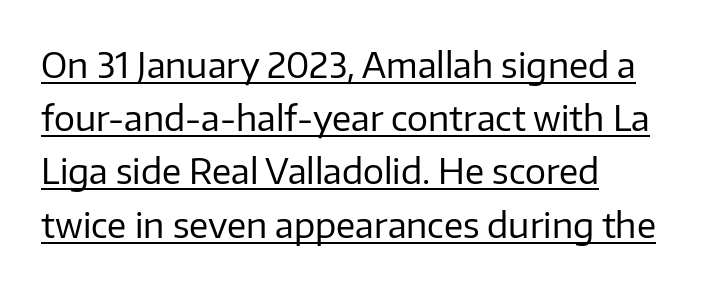
Q: Is the text bold? A: No.
Q: Is the text italic (slanted)? A: No, it is upright.
Q: Is the typeface a serif or a sans-serif typeface? A: Sans-serif.
Q: Is the text underlined? A: Yes.
Q: How is the paragraph aligned? A: Left-aligned.
Q: Is the spacing between letters normal or unusually wide? A: Normal.
Q: Is the spacing between lines tight, normal or loose? A: Normal.
Q: Width (condensed, normal, or wide)? A: Normal.
Q: Stroke contrast? A: Low.
Q: x-height? A: Medium.
Q: Monospaced? A: No.
